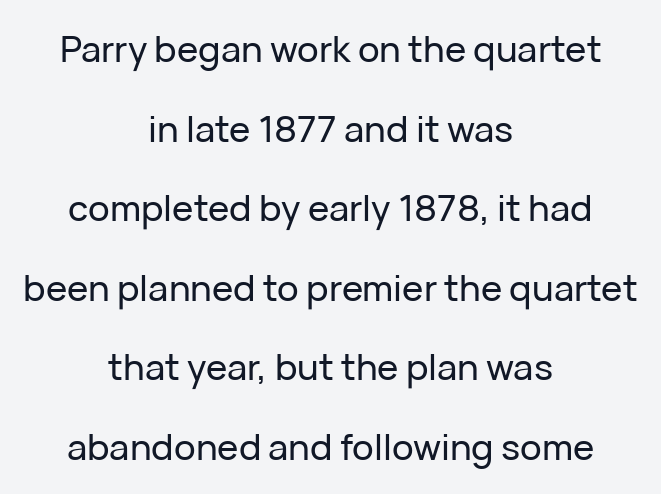
Q: Is the text italic (slanted)? A: No, it is upright.
Q: Is the typeface a serif or a sans-serif typeface? A: Sans-serif.
Q: Is the text underlined? A: No.
Q: How is the paragraph aligned? A: Centered.
Q: Is the spacing between letters normal or unusually wide? A: Normal.
Q: Is the spacing between lines tight, normal or loose? A: Loose.
Q: Width (condensed, normal, or wide)? A: Normal.
Q: Stroke contrast? A: Low.
Q: x-height? A: Medium.
Q: Monospaced? A: No.
